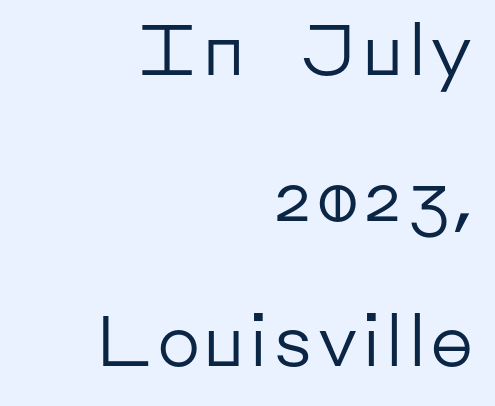
Q: Is the text bold? A: No.
Q: Is the text italic (slanted)? A: No, it is upright.
Q: Is the typeface a serif or a sans-serif typeface? A: Sans-serif.
Q: Is the text underlined? A: No.
Q: How is the paragraph aligned? A: Right-aligned.
Q: Is the spacing between letters normal or unusually wide? A: Normal.
Q: Is the spacing between lines tight, normal or loose? A: Loose.
Q: Width (condensed, normal, or wide)? A: Normal.
Q: Stroke contrast? A: Low.
Q: x-height? A: Medium.
Q: Monospaced? A: No.
